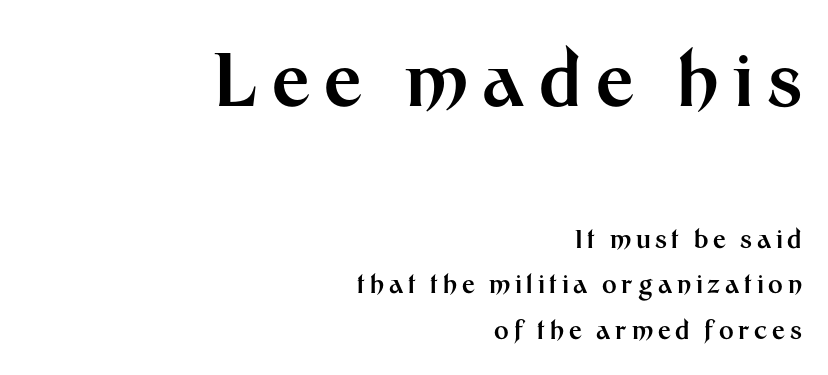
Q: Is the text bold? A: Yes.
Q: Is the text italic (slanted)? A: No, it is upright.
Q: Is the typeface a serif or a sans-serif typeface? A: Sans-serif.
Q: Is the text underlined? A: No.
Q: How is the paragraph aligned? A: Right-aligned.
Q: Which block of text is set in a larger size, the first (top) or the second (bottom)? A: The first (top) one.
Q: Width (condensed, normal, or wide)? A: Normal.
Q: Stroke contrast? A: Medium.
Q: x-height? A: Medium.
Q: Monospaced? A: No.
